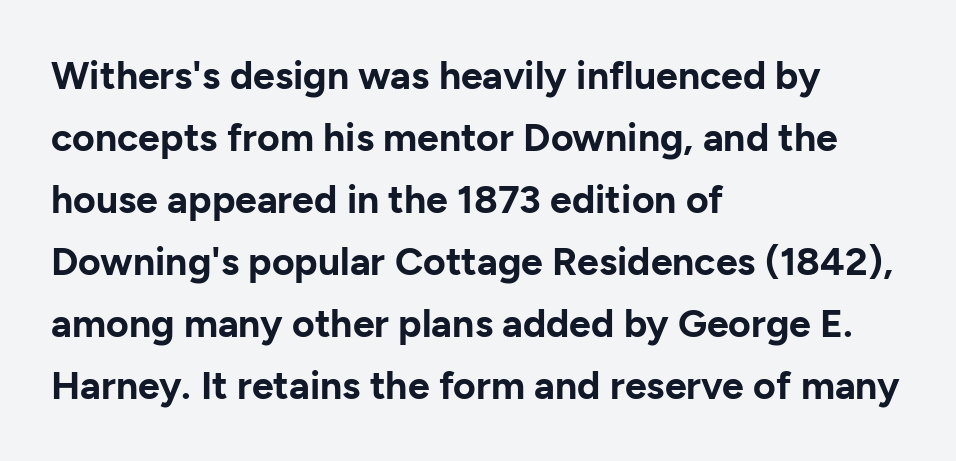
Q: Is the text bold? A: Yes.
Q: Is the text italic (slanted)? A: No, it is upright.
Q: Is the typeface a serif or a sans-serif typeface? A: Sans-serif.
Q: Is the text underlined? A: No.
Q: How is the paragraph aligned? A: Left-aligned.
Q: Is the spacing between letters normal or unusually wide? A: Normal.
Q: Is the spacing between lines tight, normal or loose? A: Normal.
Q: Width (condensed, normal, or wide)? A: Normal.
Q: Stroke contrast? A: Low.
Q: x-height? A: Medium.
Q: Monospaced? A: No.
